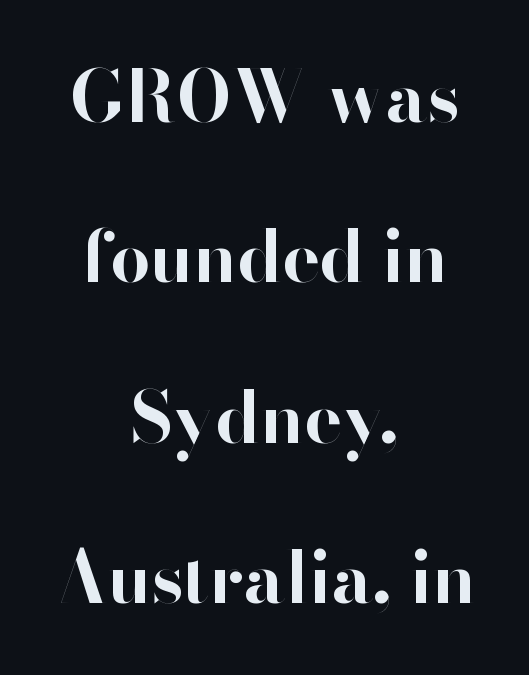
{"serif": "no", "italic": "no", "bold": "yes", "weight": "bold", "width": "normal", "stroke_contrast": "high", "x_height": "small", "monospaced": "no", "underline": "no", "align": "center", "line_spacing": "loose", "line_spacing_ratio": 2.26, "letter_spacing": "normal", "letter_spacing_em": 0.0, "glyph_px": 71}
